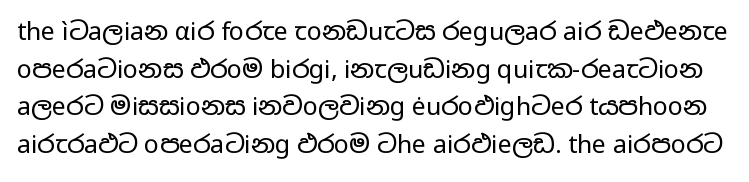
A typesetter would call this leading conventional body-copy spacing. No italicization has been applied; the sample stays upright. Characters follow at the spacing the type designer built in. Just letters on the line, the space beneath them empty. Is the type heavy? It reads as light-to-regular instead.
